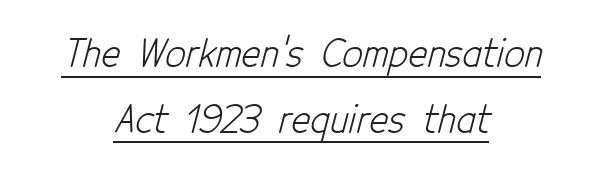
Q: Is the text bold? A: No.
Q: Is the typeface a serif or a sans-serif typeface? A: Sans-serif.
Q: Is the text underlined? A: Yes.
Q: How is the paragraph aligned? A: Centered.
Q: Is the spacing between letters normal or unusually wide? A: Normal.
Q: Width (condensed, normal, or wide)? A: Condensed.
Q: Stroke contrast? A: Low.
Q: x-height? A: Medium.
Q: Monospaced? A: No.
